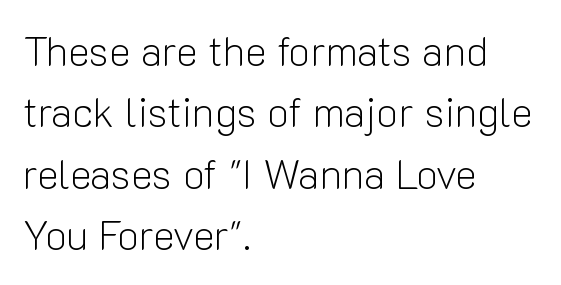
The image shows 41 px light sans-serif type, upright; set left-aligned, normal line spacing (1.5x), normal letter spacing, not underlined; low stroke contrast and a medium x-height.
